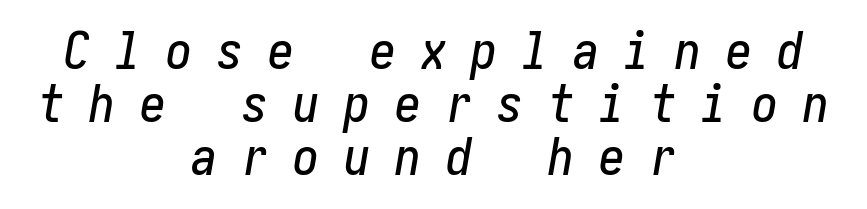
{"italic": "yes", "lean": "right", "slant_degrees": 10, "width": "condensed", "stroke_contrast": "low", "x_height": "medium", "underline": "no", "align": "center", "line_spacing": "tight", "line_spacing_ratio": 1.02, "letter_spacing": "wide", "letter_spacing_em": 0.48, "glyph_px": 52}
